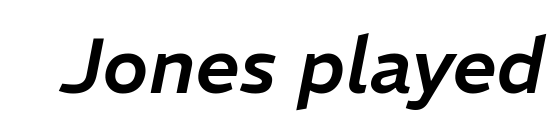
Italic: yes, the glyphs are oblique. The passage shown is not underscored anywhere. The line texture is even and compact thanks to regular tracking. A typesetter would call this proportional, since set widths differ per character.
